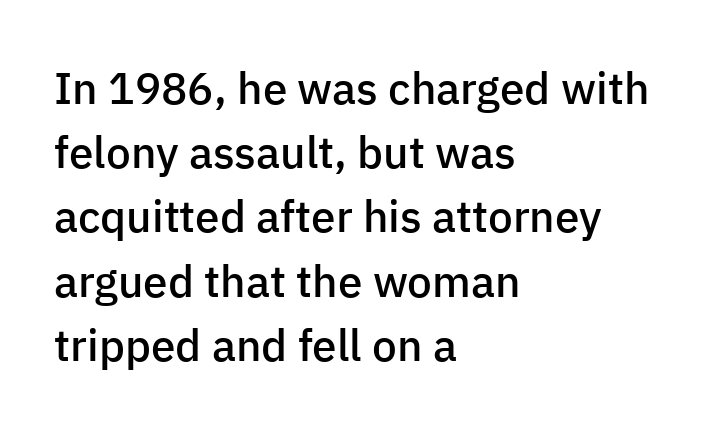
Q: Is the text bold? A: Semi-bold.
Q: Is the text italic (slanted)? A: No, it is upright.
Q: Is the typeface a serif or a sans-serif typeface? A: Sans-serif.
Q: Is the text underlined? A: No.
Q: How is the paragraph aligned? A: Left-aligned.
Q: Is the spacing between letters normal or unusually wide? A: Normal.
Q: Is the spacing between lines tight, normal or loose? A: Normal.
Q: Width (condensed, normal, or wide)? A: Normal.
Q: Stroke contrast? A: Low.
Q: x-height? A: Medium.
Q: Monospaced? A: No.
